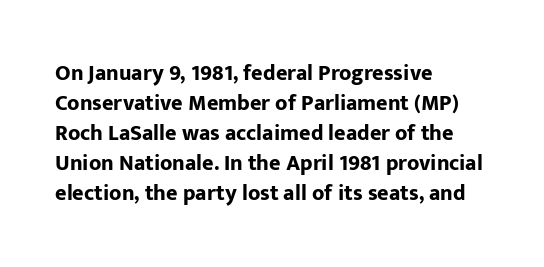
Italic: no, the glyphs are upright roman. Standard letterfit; no display-style spreading of the glyphs. Glance below the letters and you will spot only blank space. Its strokes are broad and dark, the hallmark of bold type.
